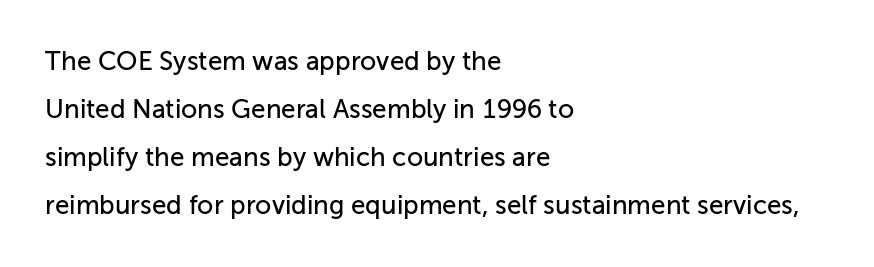
{"italic": "no", "underline": "no", "align": "left", "line_spacing_ratio": 1.85, "letter_spacing": "normal", "letter_spacing_em": 0.0, "glyph_px": 26}
